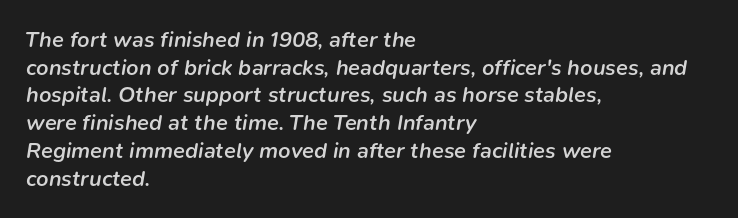
Q: Is the text bold? A: Semi-bold.
Q: Is the text italic (slanted)? A: Yes, it leans right by about 9 degrees.
Q: Is the text underlined? A: No.
Q: How is the paragraph aligned? A: Left-aligned.
Q: Is the spacing between letters normal or unusually wide? A: Normal.
Q: Is the spacing between lines tight, normal or loose? A: Normal.
